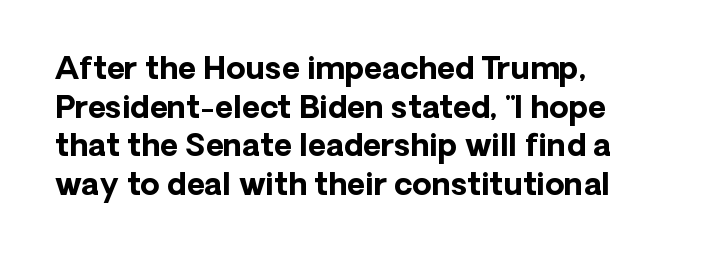
Q: Is the text bold? A: Yes.
Q: Is the text italic (slanted)? A: No, it is upright.
Q: Is the typeface a serif or a sans-serif typeface? A: Sans-serif.
Q: Is the text underlined? A: No.
Q: How is the paragraph aligned? A: Left-aligned.
Q: Is the spacing between letters normal or unusually wide? A: Normal.
Q: Is the spacing between lines tight, normal or loose? A: Normal.
Q: Width (condensed, normal, or wide)? A: Normal.
Q: Stroke contrast? A: Low.
Q: x-height? A: Medium.
Q: Monospaced? A: No.
